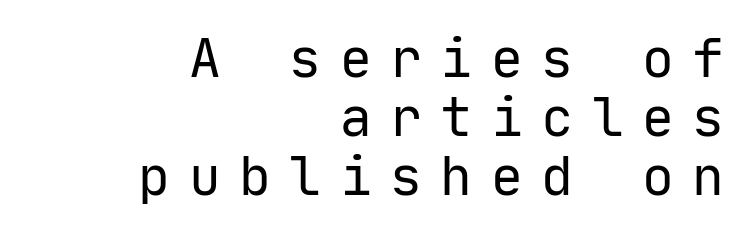
Font category for this specimen: sans-serif. Bare-footed words on every line. The letters march in equal steps, a hallmark of fixed-pitch type. The cut favours lightness, reaching ordinary text weight at its darkest.
